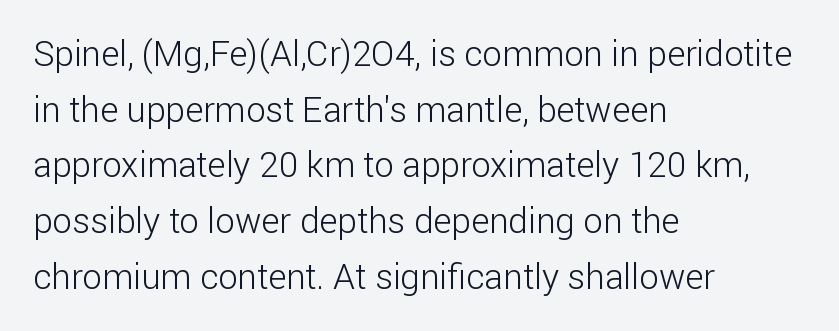
Q: Is the text bold? A: No.
Q: Is the text italic (slanted)? A: No, it is upright.
Q: Is the typeface a serif or a sans-serif typeface? A: Sans-serif.
Q: Is the text underlined? A: No.
Q: How is the paragraph aligned? A: Left-aligned.
Q: Is the spacing between letters normal or unusually wide? A: Normal.
Q: Is the spacing between lines tight, normal or loose? A: Normal.
Q: Width (condensed, normal, or wide)? A: Normal.
Q: Stroke contrast? A: Low.
Q: x-height? A: Medium.
Q: Monospaced? A: No.
